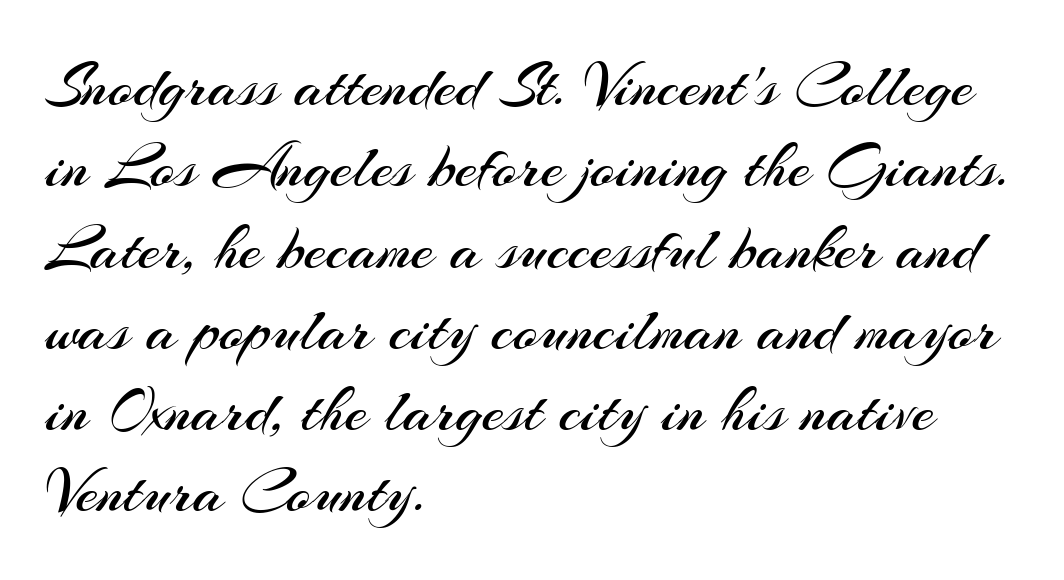
{"serif": "no", "bold": "no", "weight": "regular", "width": "normal", "stroke_contrast": "medium", "x_height": "small", "monospaced": "no", "underline": "no", "align": "left", "line_spacing": "normal", "line_spacing_ratio": 1.27, "letter_spacing": "normal", "letter_spacing_em": 0.0, "glyph_px": 64}
